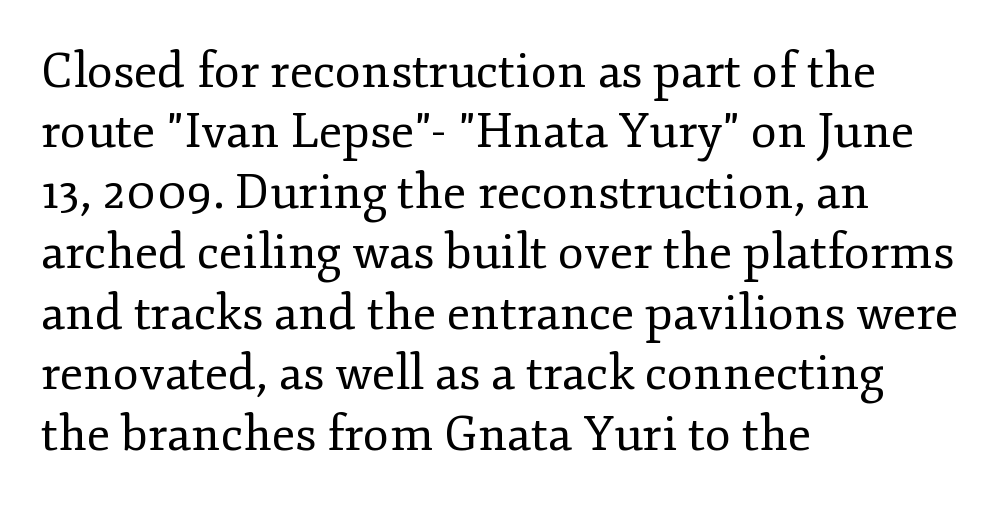
Q: Is the text bold? A: No.
Q: Is the text italic (slanted)? A: No, it is upright.
Q: Is the typeface a serif or a sans-serif typeface? A: Serif.
Q: Is the text underlined? A: No.
Q: How is the paragraph aligned? A: Left-aligned.
Q: Is the spacing between letters normal or unusually wide? A: Normal.
Q: Is the spacing between lines tight, normal or loose? A: Normal.
Q: Width (condensed, normal, or wide)? A: Normal.
Q: Stroke contrast? A: Low.
Q: x-height? A: Small.
Q: Monospaced? A: No.
